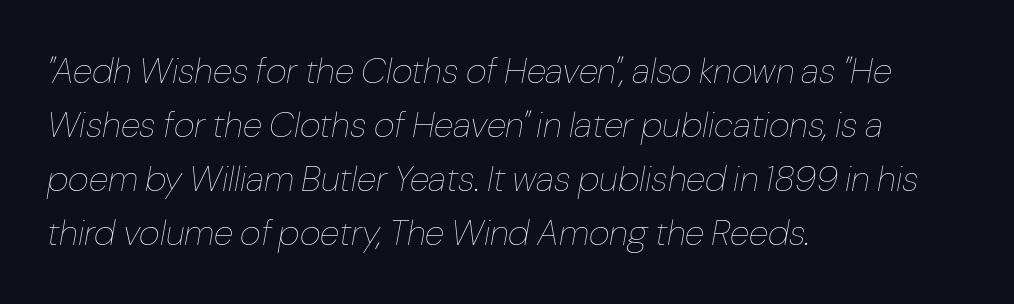
{"italic": "yes", "lean": "right", "slant_degrees": 10, "bold": "no", "weight": "thin", "width": "normal", "stroke_contrast": "low", "x_height": "medium", "monospaced": "no", "underline": "no", "align": "left", "line_spacing": "normal", "line_spacing_ratio": 1.5, "letter_spacing": "normal", "letter_spacing_em": 0.0, "glyph_px": 36}
